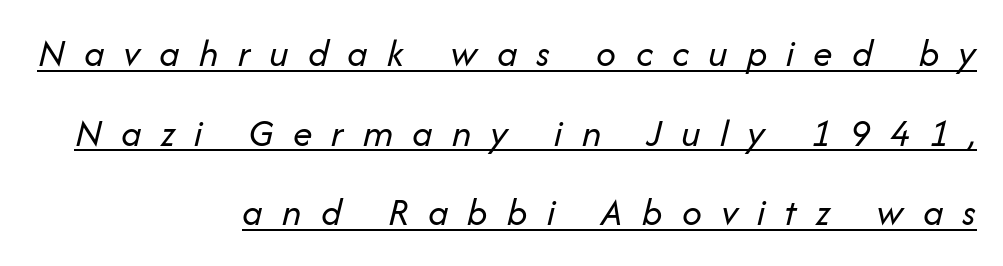
The image shows 39 px regular-weight type, italic (leaning right); set right-aligned, loose line spacing (2.04x), unusually wide letter spacing (+0.49 em), underlined; low stroke contrast and a medium x-height.
